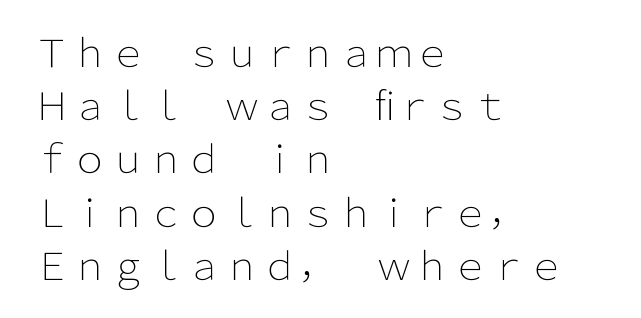
Q: Is the text bold? A: No.
Q: Is the text italic (slanted)? A: No, it is upright.
Q: Is the typeface a serif or a sans-serif typeface? A: Sans-serif.
Q: Is the text underlined? A: No.
Q: How is the paragraph aligned? A: Left-aligned.
Q: Is the spacing between letters normal or unusually wide? A: Normal.
Q: Is the spacing between lines tight, normal or loose? A: Normal.
Q: Width (condensed, normal, or wide)? A: Normal.
Q: Stroke contrast? A: Low.
Q: x-height? A: Medium.
Q: Monospaced? A: No.
